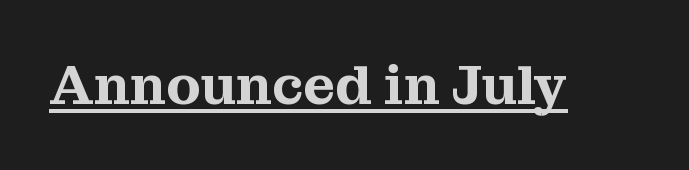
{"serif": "yes", "italic": "no", "width": "normal", "stroke_contrast": "medium", "x_height": "medium", "monospaced": "no", "underline": "yes", "letter_spacing": "normal", "letter_spacing_em": 0.0, "glyph_px": 56}
